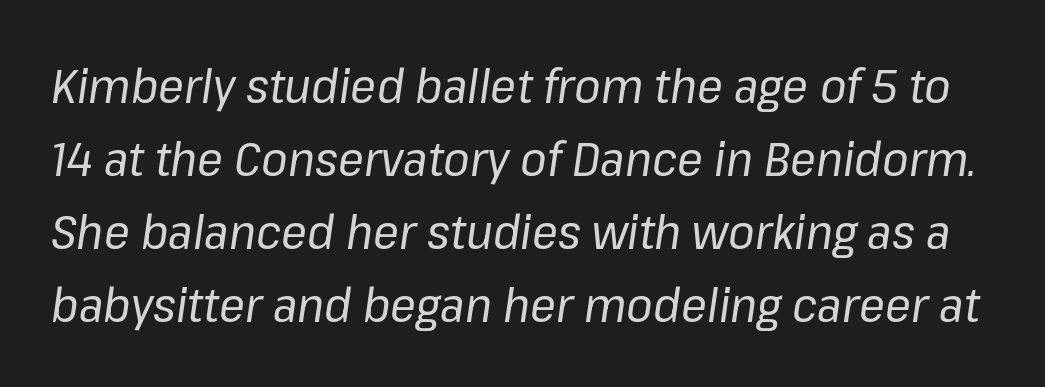
Q: Is the text bold? A: No.
Q: Is the text italic (slanted)? A: Yes, it leans right by about 8 degrees.
Q: Is the text underlined? A: No.
Q: Is the spacing between letters normal or unusually wide? A: Normal.
Q: Is the spacing between lines tight, normal or loose? A: Normal.
Q: Width (condensed, normal, or wide)? A: Normal.
Q: Stroke contrast? A: Low.
Q: x-height? A: Medium.
Q: Monospaced? A: No.
